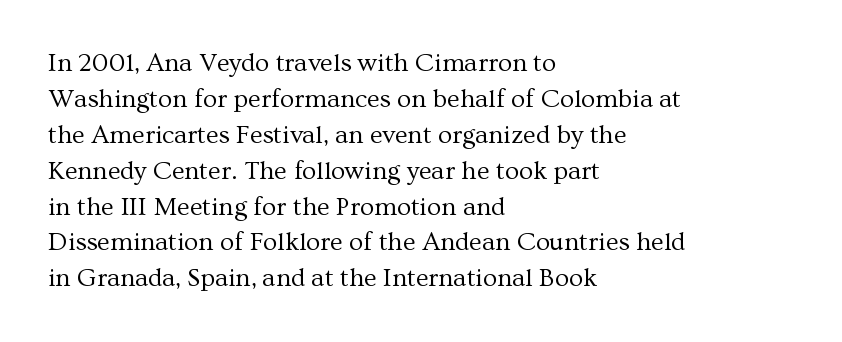
The characters are drawn with everyday or finer stroke widths. Line beginnings align vertically; line endings do not. Rule under the text: the space is simply empty. Words appear dense and cohesive because spacing is normal. Whoever set this chose a conventional vertical rhythm. Rendered with straight, roman letterforms.
